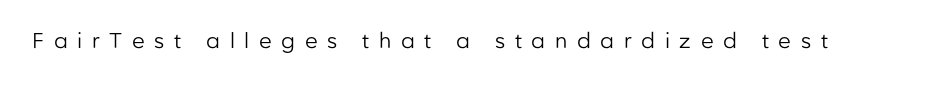
The image shows 21 px text type, upright; set unusually wide letter spacing (+0.46 em), not underlined.
